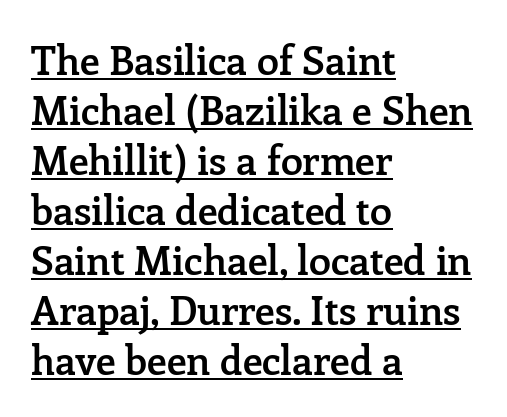
{"serif": "yes", "italic": "no", "bold": "semi", "weight": "semibold", "width": "normal", "stroke_contrast": "low", "x_height": "medium", "monospaced": "no", "underline": "yes", "align": "left", "line_spacing": "normal", "line_spacing_ratio": 1.25, "letter_spacing": "normal", "letter_spacing_em": 0.0, "glyph_px": 40}
